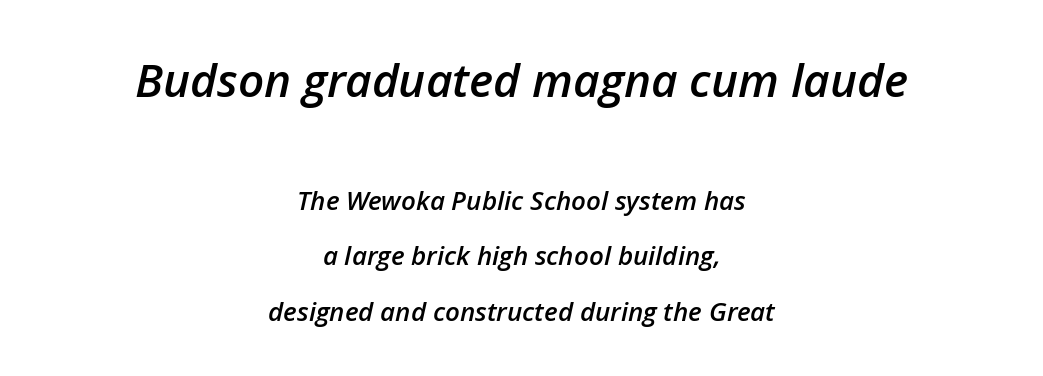
Q: Is the text bold? A: Semi-bold.
Q: Is the text italic (slanted)? A: Yes, it leans right by about 12 degrees.
Q: Is the text underlined? A: No.
Q: How is the paragraph aligned? A: Centered.
Q: Is the spacing between letters normal or unusually wide? A: Normal.
Q: Is the spacing between lines tight, normal or loose? A: Loose.
Q: Which block of text is set in a larger size, the first (top) or the second (bottom)? A: The first (top) one.
Q: Width (condensed, normal, or wide)? A: Normal.
Q: Stroke contrast? A: Low.
Q: x-height? A: Medium.
Q: Monospaced? A: No.
